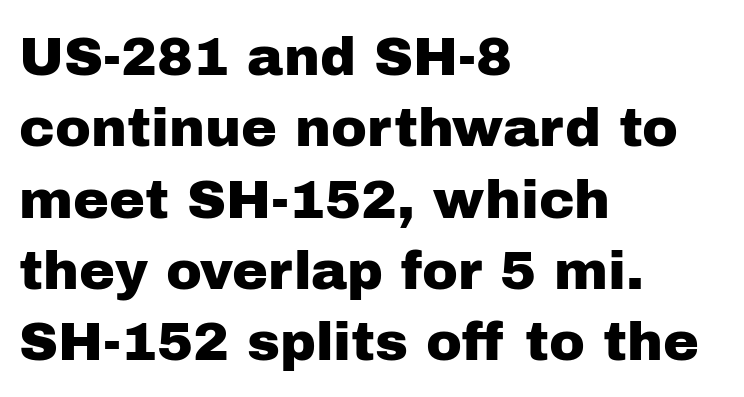
{"serif": "no", "italic": "no", "width": "normal", "stroke_contrast": "low", "x_height": "medium", "monospaced": "no", "underline": "no", "align": "left", "line_spacing": "normal", "line_spacing_ratio": 1.32, "letter_spacing": "normal", "letter_spacing_em": 0.0, "glyph_px": 54}
